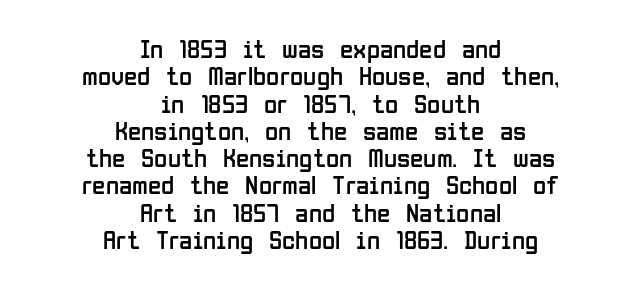
The area under the type is left untouched. The rendering uses a small line-height, squeezing the rows. On a weight scale, this lands at 450 or below. Is the letter spacing exaggerated? No — it looks like the ordinary default. The lines in this sample share a center point and differ in where they start and stop.
